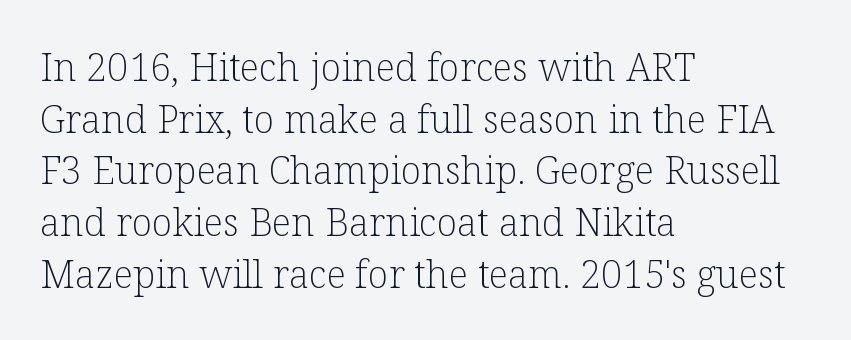
The image shows 38 px light serif type, upright; set left-aligned, normal line spacing (1.36x), normal letter spacing, not underlined; low stroke contrast and a medium x-height.
